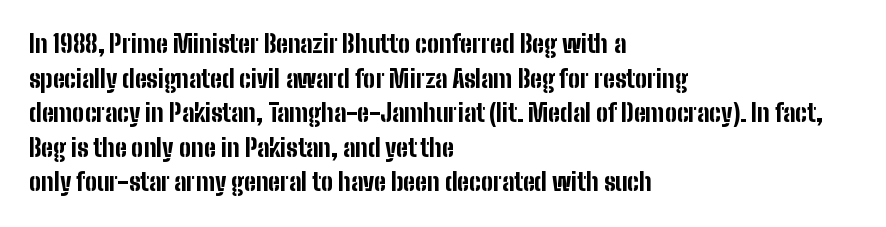
Rule under the text: the space is simply empty. Nothing unusual about the tracking: characters are spaced as the font intends. Leading: standard. This sample uses an upright cut, with every glyph sitting square on the baseline. Set as a true bold cut, around the 700 mark. Line beginnings align vertically; line endings do not.
